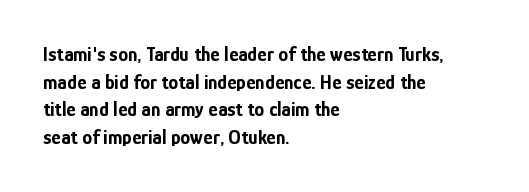
Q: Is the text bold? A: Yes.
Q: Is the text italic (slanted)? A: No, it is upright.
Q: Is the text underlined? A: No.
Q: How is the paragraph aligned? A: Left-aligned.
Q: Is the spacing between letters normal or unusually wide? A: Normal.
Q: Is the spacing between lines tight, normal or loose? A: Normal.
